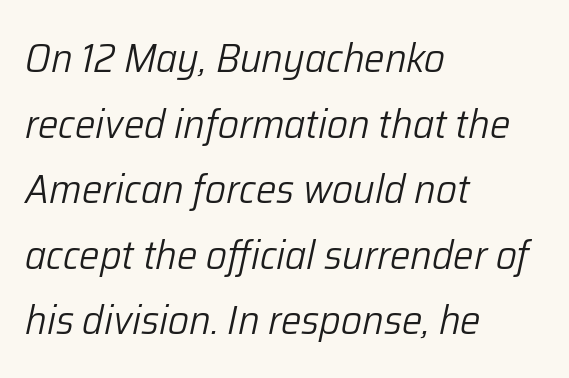
Q: Is the text bold? A: No.
Q: Is the text italic (slanted)? A: Yes, it leans right by about 12 degrees.
Q: Is the text underlined? A: No.
Q: How is the paragraph aligned? A: Left-aligned.
Q: Is the spacing between letters normal or unusually wide? A: Normal.
Q: Is the spacing between lines tight, normal or loose? A: Normal.
Q: Width (condensed, normal, or wide)? A: Normal.
Q: Stroke contrast? A: Low.
Q: x-height? A: Medium.
Q: Monospaced? A: No.
